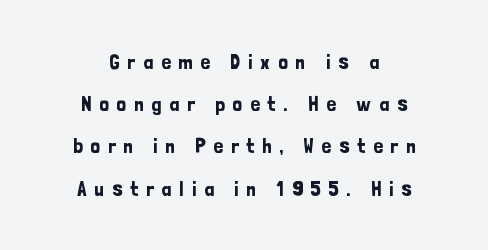
Q: Is the text italic (slanted)? A: No, it is upright.
Q: Is the text underlined? A: No.
Q: How is the paragraph aligned? A: Centered.
Q: Is the spacing between letters normal or unusually wide? A: Unusually wide.
Q: Is the spacing between lines tight, normal or loose? A: Loose.
